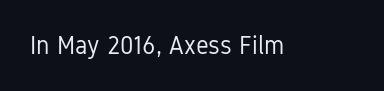
{"italic": "no", "bold": "no", "underline": "no", "letter_spacing": "normal", "letter_spacing_em": 0.0, "glyph_px": 25}
